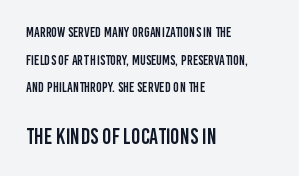
{"italic": "no", "underline": "no", "align": "left", "line_spacing": "loose", "line_spacing_ratio": 1.98, "letter_spacing": "normal", "letter_spacing_em": 0.0, "larger_block": "second", "size_ratio": 1.57, "glyph_px": 22}
